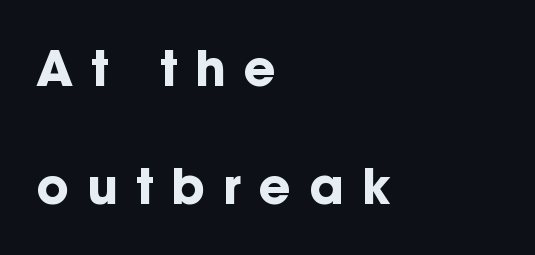
A typesetter would call this leading open, well beyond the default. Short and long lines alike share a common starting point at left. The typesetting leans heavy: a genuine bold. Think of a printed novel: that variable character pitch is what you see here.
